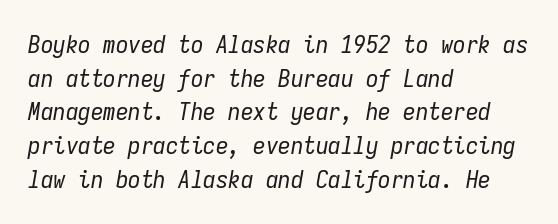
The image shows 25 px text type, italic (leaning right); set left-aligned, normal line spacing (1.35x), normal letter spacing, not underlined.
